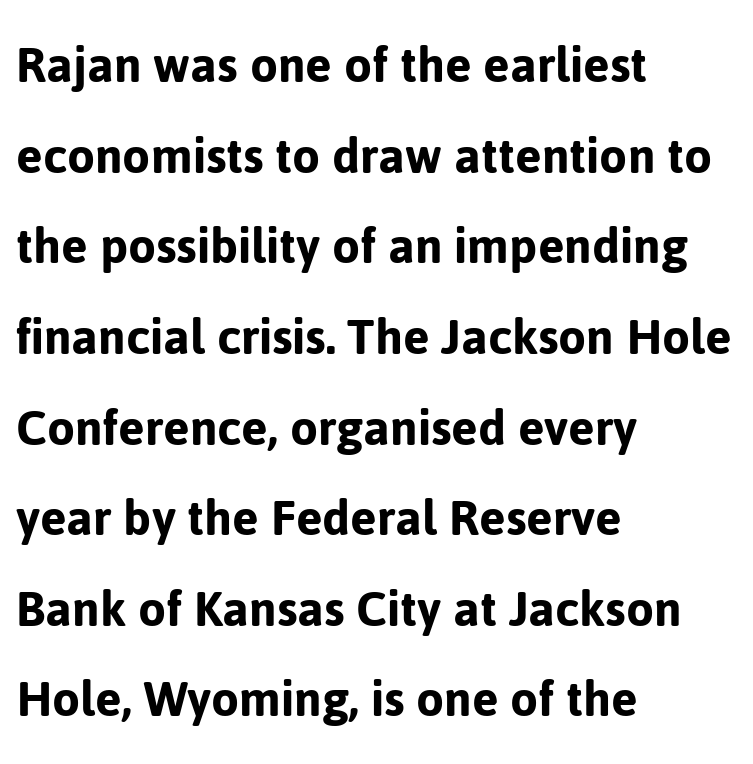
The image shows 57 px sans-serif type, upright; set left-aligned, normal line spacing (1.59x), normal letter spacing, not underlined; low stroke contrast and a medium x-height.
